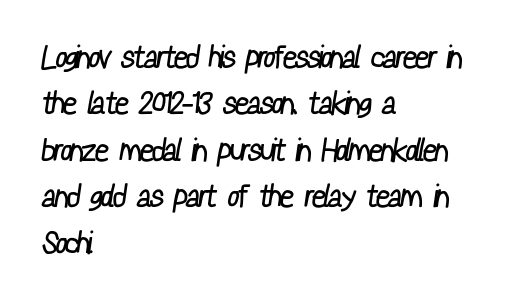
Q: Is the text bold? A: No.
Q: Is the typeface a serif or a sans-serif typeface? A: Sans-serif.
Q: Is the text underlined? A: No.
Q: How is the paragraph aligned? A: Left-aligned.
Q: Is the spacing between letters normal or unusually wide? A: Normal.
Q: Is the spacing between lines tight, normal or loose? A: Normal.
Q: Width (condensed, normal, or wide)? A: Condensed.
Q: Stroke contrast? A: Low.
Q: x-height? A: Medium.
Q: Monospaced? A: No.
